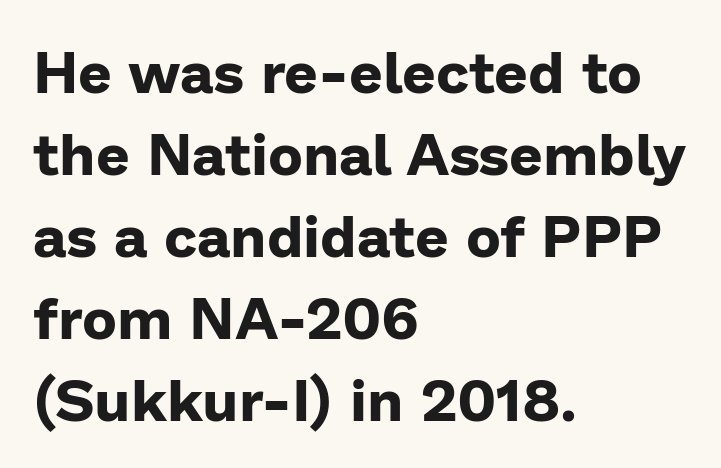
Q: Is the text bold? A: Yes.
Q: Is the text italic (slanted)? A: No, it is upright.
Q: Is the typeface a serif or a sans-serif typeface? A: Sans-serif.
Q: Is the text underlined? A: No.
Q: How is the paragraph aligned? A: Left-aligned.
Q: Is the spacing between letters normal or unusually wide? A: Normal.
Q: Is the spacing between lines tight, normal or loose? A: Normal.
Q: Width (condensed, normal, or wide)? A: Normal.
Q: Stroke contrast? A: Low.
Q: x-height? A: Medium.
Q: Monospaced? A: No.
